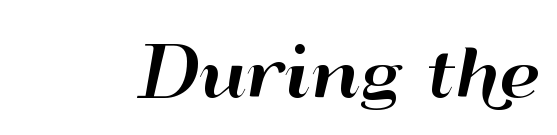
Q: Is the text italic (slanted)? A: Yes.
Q: Is the typeface a serif or a sans-serif typeface? A: Sans-serif.
Q: Is the text underlined? A: No.
Q: Is the spacing between letters normal or unusually wide? A: Normal.
Q: Width (condensed, normal, or wide)? A: Wide.
Q: Stroke contrast? A: High.
Q: x-height? A: Small.
Q: Monospaced? A: No.
